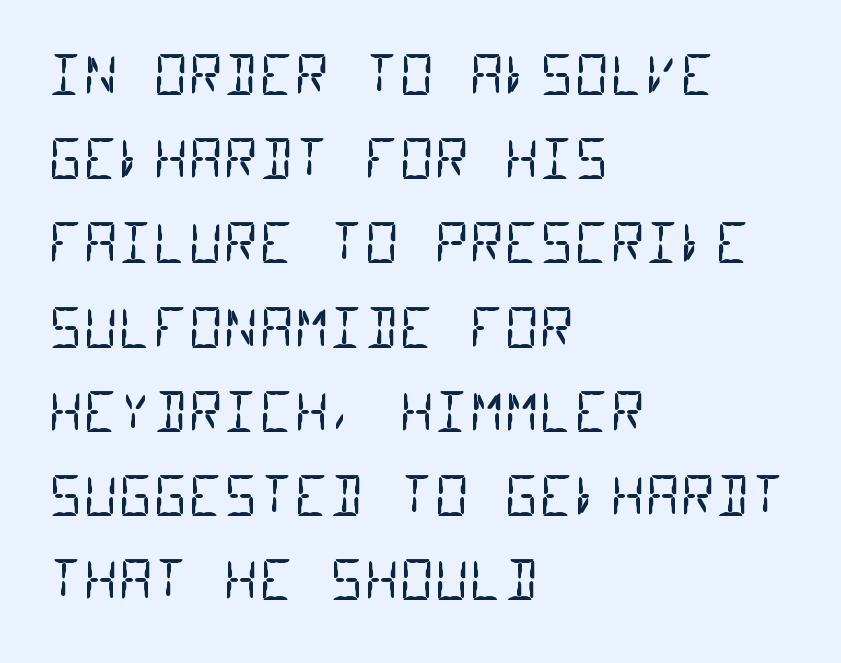
This block has exactly the height ordinary leading produces. Short and long lines alike share a common starting point at left. This rendering employs a face without finishing strokes, i.e., a sans-serif. Any mark beneath the type? The region is blank. Here the designer chose a console-style face with uniform glyph widths. Standard letterfit; no display-style spreading of the glyphs.
